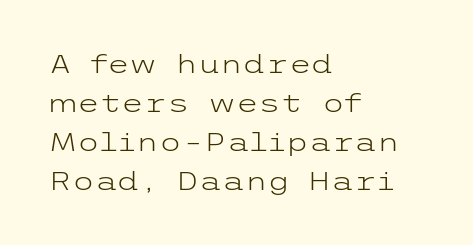
{"italic": "no", "bold": "no", "underline": "no", "align": "left", "line_spacing": "normal", "line_spacing_ratio": 1.5, "letter_spacing": "normal", "letter_spacing_em": 0.0, "glyph_px": 26}
